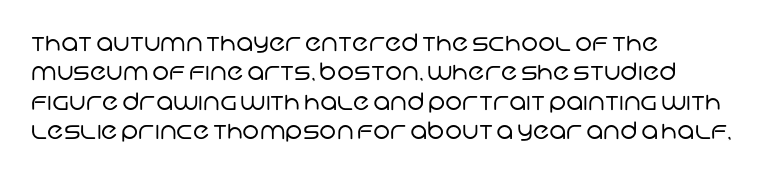
Q: Is the text bold? A: No.
Q: Is the text underlined? A: No.
Q: How is the paragraph aligned? A: Left-aligned.
Q: Is the spacing between letters normal or unusually wide? A: Normal.
